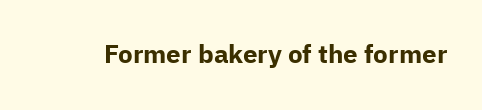
Q: Is the text bold? A: Yes.
Q: Is the text italic (slanted)? A: No, it is upright.
Q: Is the text underlined? A: No.
Q: Is the spacing between letters normal or unusually wide? A: Normal.
